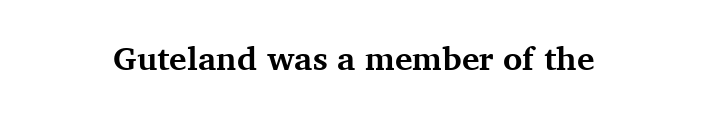
Q: Is the text bold? A: Yes.
Q: Is the text italic (slanted)? A: No, it is upright.
Q: Is the typeface a serif or a sans-serif typeface? A: Serif.
Q: Is the text underlined? A: No.
Q: How is the paragraph aligned? A: Centered.
Q: Is the spacing between letters normal or unusually wide? A: Normal.
Q: Width (condensed, normal, or wide)? A: Normal.
Q: Stroke contrast? A: Medium.
Q: x-height? A: Medium.
Q: Monospaced? A: No.
